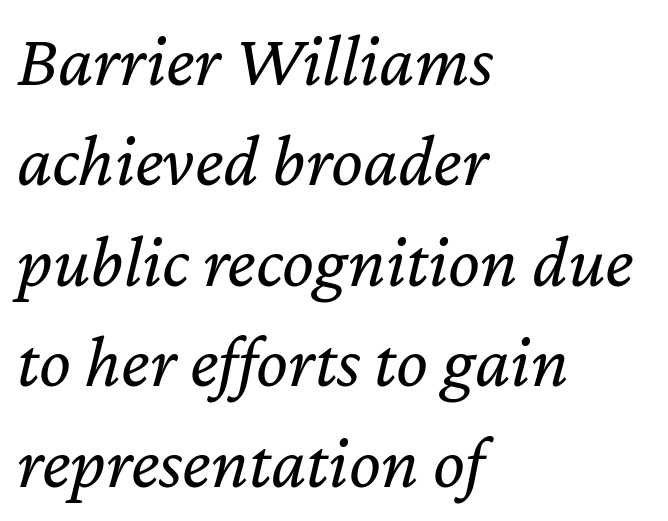
The image shows 75 px regular-weight type, italic (leaning right); set left-aligned, normal line spacing (1.34x), normal letter spacing, not underlined; low stroke contrast and a medium x-height.
